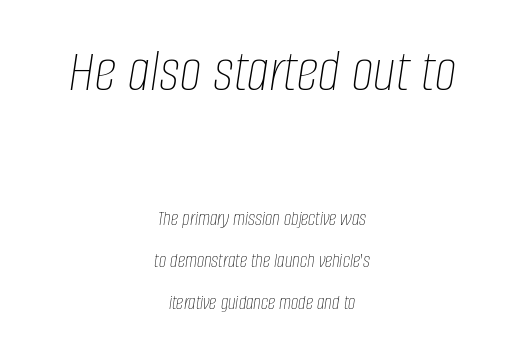
Q: Is the text bold? A: No.
Q: Is the text italic (slanted)? A: Yes, it leans right by about 8 degrees.
Q: Is the text underlined? A: No.
Q: How is the paragraph aligned? A: Centered.
Q: Is the spacing between letters normal or unusually wide? A: Normal.
Q: Is the spacing between lines tight, normal or loose? A: Loose.
Q: Which block of text is set in a larger size, the first (top) or the second (bottom)? A: The first (top) one.
Q: Width (condensed, normal, or wide)? A: Condensed.
Q: Stroke contrast? A: Low.
Q: x-height? A: Large.
Q: Monospaced? A: No.
